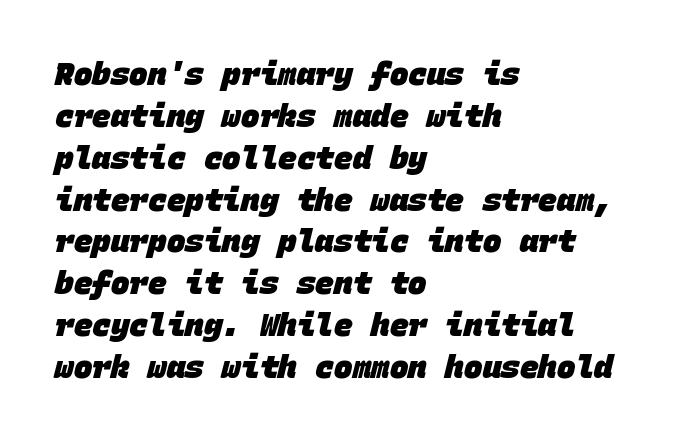
Q: Is the text bold? A: Yes.
Q: Is the typeface a serif or a sans-serif typeface? A: Sans-serif.
Q: Is the text underlined? A: No.
Q: How is the paragraph aligned? A: Left-aligned.
Q: Is the spacing between letters normal or unusually wide? A: Normal.
Q: Is the spacing between lines tight, normal or loose? A: Normal.
Q: Width (condensed, normal, or wide)? A: Normal.
Q: Stroke contrast? A: Low.
Q: x-height? A: Large.
Q: Monospaced? A: Yes.
